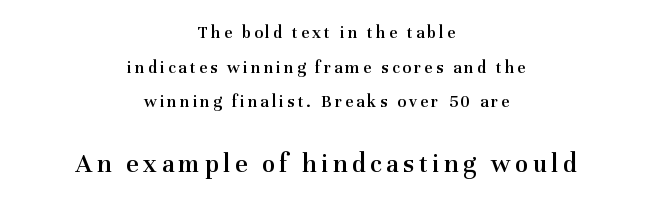
Q: Is the text bold? A: Semi-bold.
Q: Is the text italic (slanted)? A: No, it is upright.
Q: Is the text underlined? A: No.
Q: How is the paragraph aligned? A: Centered.
Q: Is the spacing between lines tight, normal or loose? A: Loose.
Q: Which block of text is set in a larger size, the first (top) or the second (bottom)? A: The second (bottom) one.
